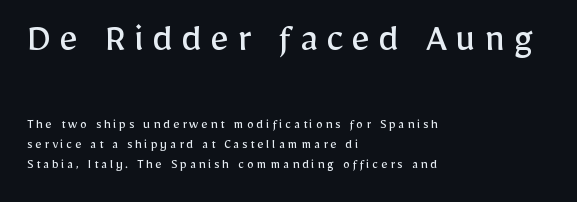
Letters have the restrained weight of plain body copy at most. Looks like regular typesetting: each glyph gets only the width it needs. Interline gaps are of average width in this sample. Lines of text with bare space underneath. Does the copy run flush right? No — it runs flush left.
